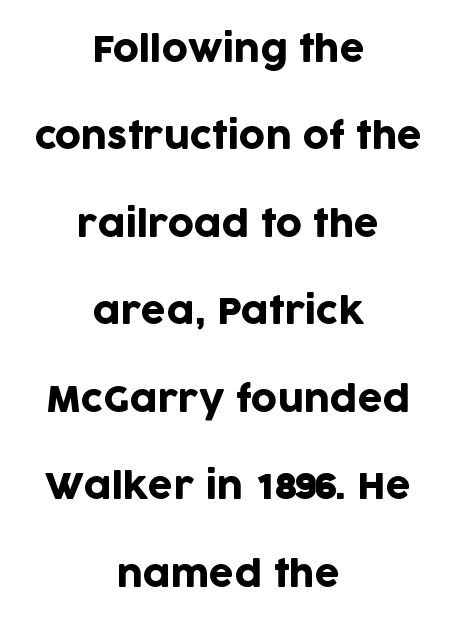
Q: Is the text italic (slanted)? A: No, it is upright.
Q: Is the typeface a serif or a sans-serif typeface? A: Sans-serif.
Q: Is the text underlined? A: No.
Q: How is the paragraph aligned? A: Centered.
Q: Is the spacing between letters normal or unusually wide? A: Normal.
Q: Is the spacing between lines tight, normal or loose? A: Loose.
Q: Width (condensed, normal, or wide)? A: Normal.
Q: Stroke contrast? A: Low.
Q: x-height? A: Large.
Q: Monospaced? A: No.
